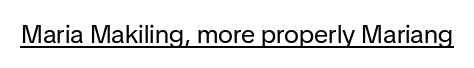
Q: Is the text bold? A: No.
Q: Is the text italic (slanted)? A: No, it is upright.
Q: Is the text underlined? A: Yes.
Q: Is the spacing between letters normal or unusually wide? A: Normal.
